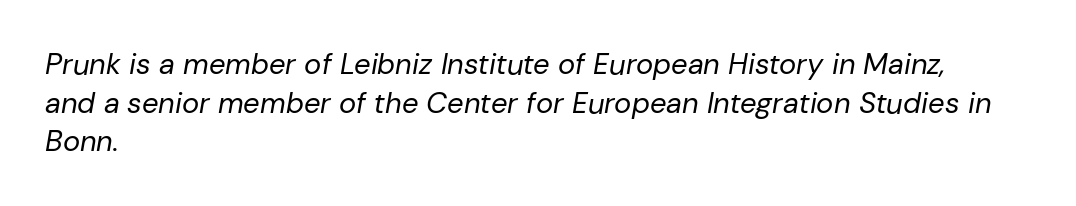
Q: Is the text bold? A: No.
Q: Is the text italic (slanted)? A: Yes, it leans right by about 10 degrees.
Q: Is the text underlined? A: No.
Q: How is the paragraph aligned? A: Left-aligned.
Q: Is the spacing between letters normal or unusually wide? A: Normal.
Q: Is the spacing between lines tight, normal or loose? A: Normal.
Q: Width (condensed, normal, or wide)? A: Normal.
Q: Stroke contrast? A: Low.
Q: x-height? A: Medium.
Q: Monospaced? A: No.
